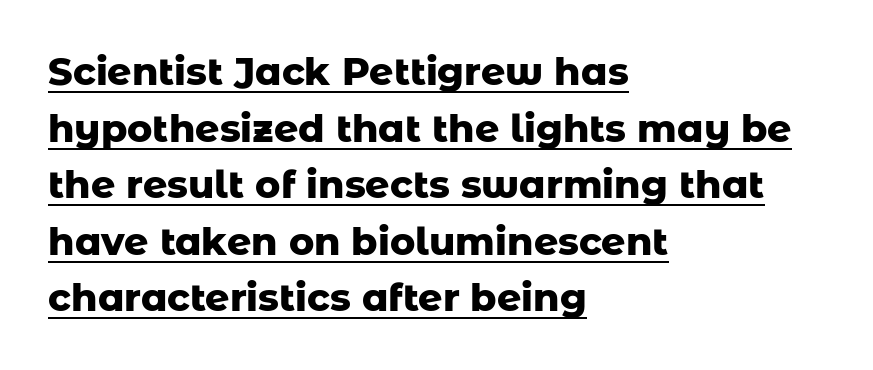
Between one letter and the next there's only the usual sliver of space. The sample's only ornament is a line tracing under the words. Look at the bottom of the vertical strokes: they stop flat, with no serifs. Character widths vary here, with narrow letters taking less room than wide ones.
